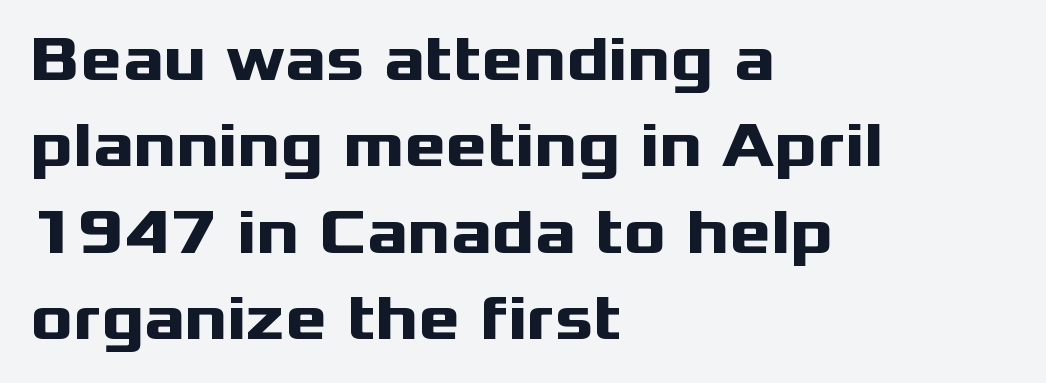
The image shows 63 px heavy, wide sans-serif type, upright; set left-aligned, normal line spacing (1.37x), normal letter spacing, not underlined; medium stroke contrast and a medium x-height.
